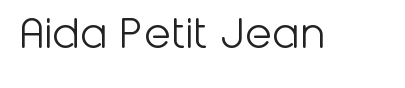
{"serif": "no", "italic": "no", "bold": "no", "weight": "light", "width": "normal", "stroke_contrast": "low", "x_height": "medium", "monospaced": "no", "underline": "no", "letter_spacing": "normal", "letter_spacing_em": 0.0, "glyph_px": 49}
